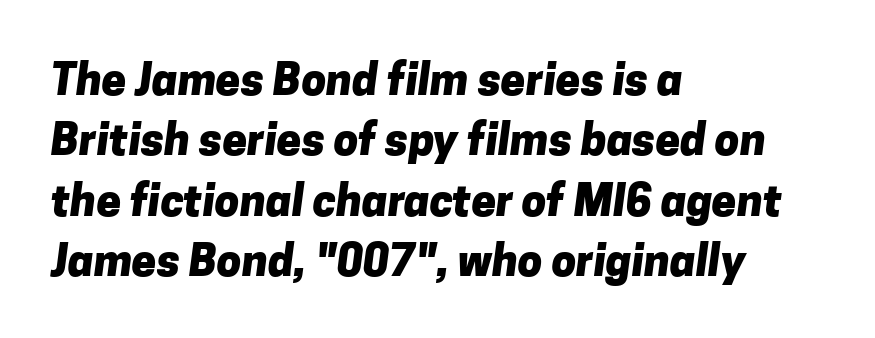
Any mark beneath the type? The region is blank. The setting favours the left margin, as ordinary paragraphs usually do. You can tell from the bare stems that sans-serif type was used. Here the designer chose a conventional face with non-uniform glyph widths.
